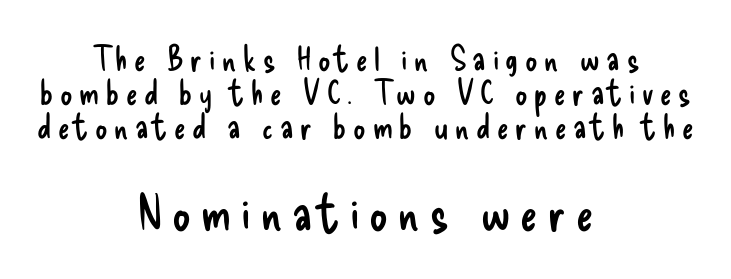
{"serif": "no", "italic": "no", "bold": "no", "weight": "regular", "width": "condensed", "stroke_contrast": "low", "x_height": "small", "monospaced": "no", "underline": "no", "align": "center", "line_spacing": "tight", "line_spacing_ratio": 1.0, "letter_spacing": "wide", "letter_spacing_em": 0.2, "larger_block": "second", "size_ratio": 1.5, "glyph_px": 51}
